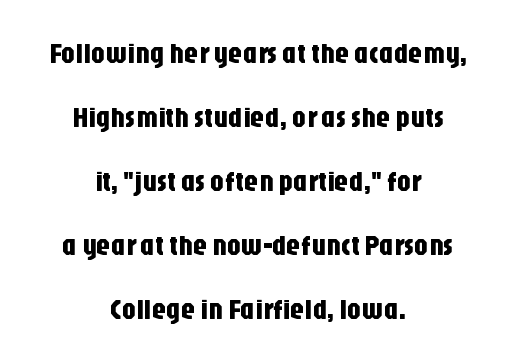
The image shows 29 px condensed sans-serif type, upright; set centered, loose line spacing (2.21x), normal letter spacing, not underlined; low stroke contrast and a large x-height.
